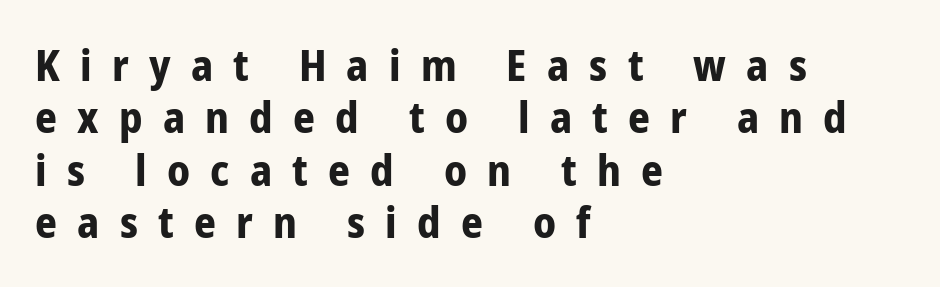
Q: Is the text bold? A: Yes.
Q: Is the text italic (slanted)? A: No, it is upright.
Q: Is the typeface a serif or a sans-serif typeface? A: Sans-serif.
Q: Is the text underlined? A: No.
Q: How is the paragraph aligned? A: Left-aligned.
Q: Is the spacing between letters normal or unusually wide? A: Unusually wide.
Q: Width (condensed, normal, or wide)? A: Condensed.
Q: Stroke contrast? A: Low.
Q: x-height? A: Medium.
Q: Monospaced? A: No.
